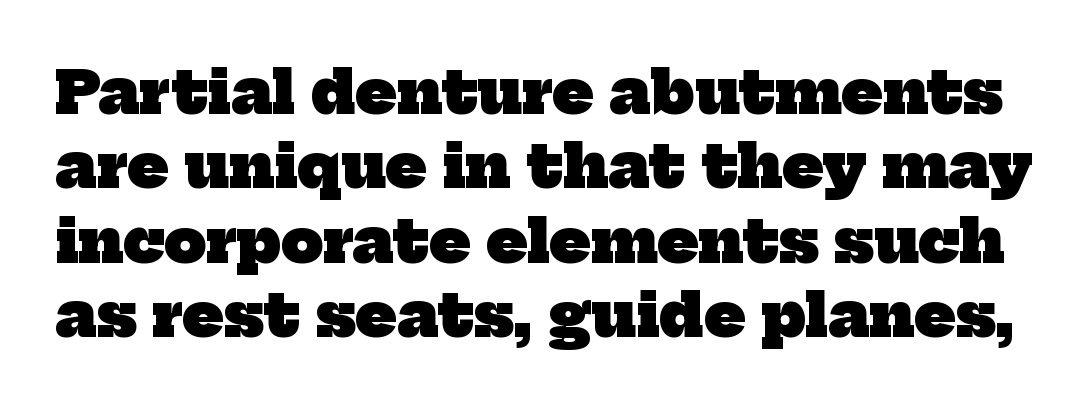
Q: Is the text bold? A: Yes.
Q: Is the typeface a serif or a sans-serif typeface? A: Serif.
Q: Is the text underlined? A: No.
Q: Is the spacing between letters normal or unusually wide? A: Normal.
Q: Is the spacing between lines tight, normal or loose? A: Normal.
Q: Width (condensed, normal, or wide)? A: Normal.
Q: Stroke contrast? A: Low.
Q: x-height? A: Medium.
Q: Monospaced? A: No.
